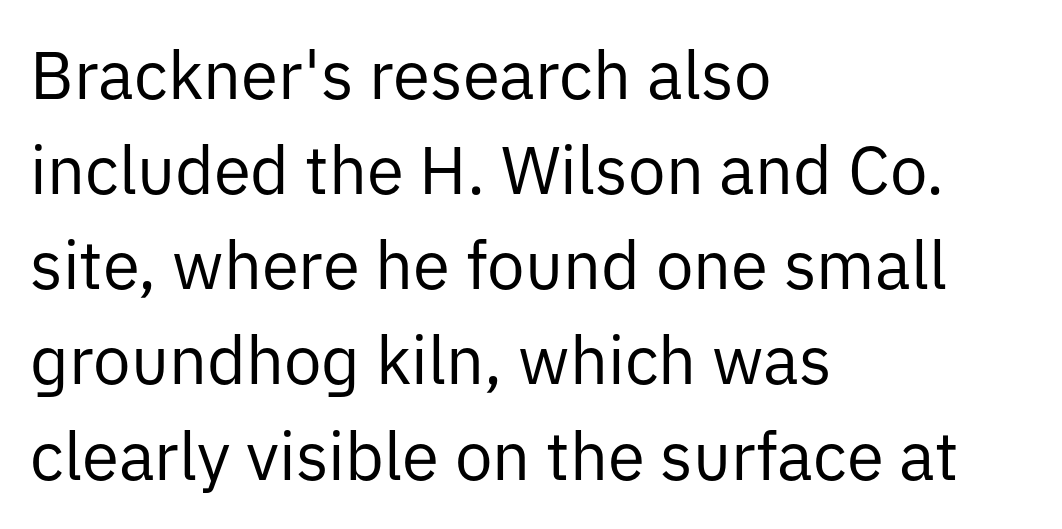
Q: Is the text bold? A: No.
Q: Is the text italic (slanted)? A: No, it is upright.
Q: Is the typeface a serif or a sans-serif typeface? A: Sans-serif.
Q: Is the text underlined? A: No.
Q: How is the paragraph aligned? A: Left-aligned.
Q: Is the spacing between letters normal or unusually wide? A: Normal.
Q: Is the spacing between lines tight, normal or loose? A: Normal.
Q: Width (condensed, normal, or wide)? A: Normal.
Q: Stroke contrast? A: Low.
Q: x-height? A: Medium.
Q: Monospaced? A: No.
